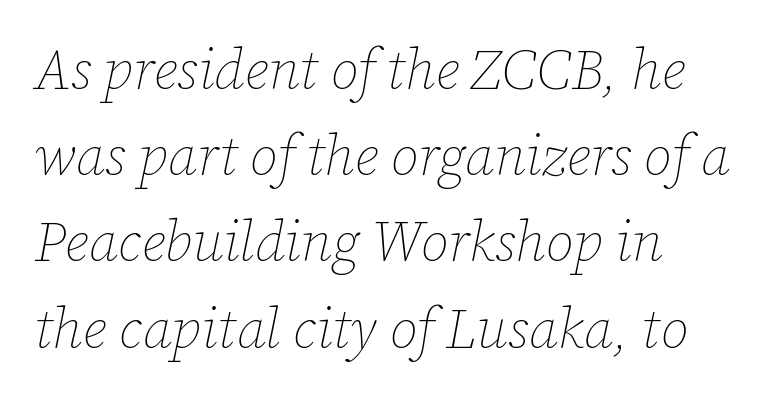
The image shows 56 px thin type, italic (leaning right); set left-aligned, normal line spacing (1.54x), normal letter spacing, not underlined; low stroke contrast and a medium x-height.
